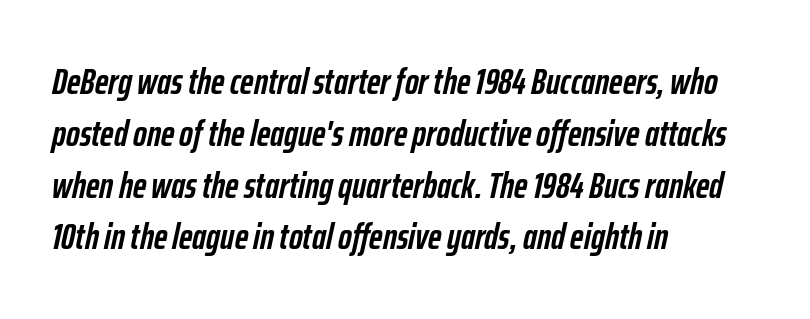
Q: Is the text bold? A: Yes.
Q: Is the text italic (slanted)? A: Yes, it leans right by about 12 degrees.
Q: Is the text underlined? A: No.
Q: How is the paragraph aligned? A: Left-aligned.
Q: Is the spacing between letters normal or unusually wide? A: Normal.
Q: Is the spacing between lines tight, normal or loose? A: Normal.
Q: Width (condensed, normal, or wide)? A: Condensed.
Q: Stroke contrast? A: Low.
Q: x-height? A: Medium.
Q: Monospaced? A: No.
